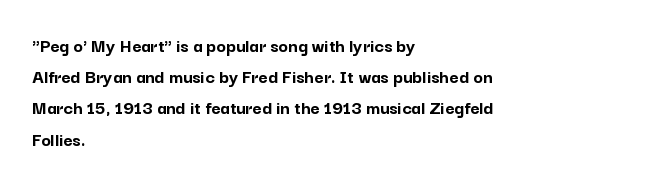
{"italic": "no", "bold": "yes", "underline": "no", "align": "left", "line_spacing": "normal", "line_spacing_ratio": 1.56, "letter_spacing": "normal", "letter_spacing_em": 0.0, "glyph_px": 20}
